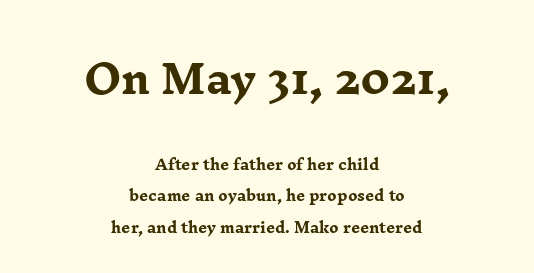
Each glyph is drawn with heavy, bold strokes. Caption: multi-line text, centered on the measure. The tracking reads as untouched default to a designer's eye. The more generous point size was reserved for the upper chunk.
